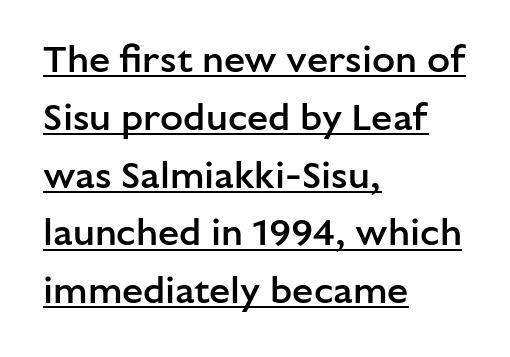
Q: Is the text bold? A: Semi-bold.
Q: Is the text italic (slanted)? A: No, it is upright.
Q: Is the typeface a serif or a sans-serif typeface? A: Sans-serif.
Q: Is the text underlined? A: Yes.
Q: How is the paragraph aligned? A: Left-aligned.
Q: Is the spacing between letters normal or unusually wide? A: Normal.
Q: Is the spacing between lines tight, normal or loose? A: Normal.
Q: Width (condensed, normal, or wide)? A: Normal.
Q: Stroke contrast? A: Low.
Q: x-height? A: Medium.
Q: Monospaced? A: No.
